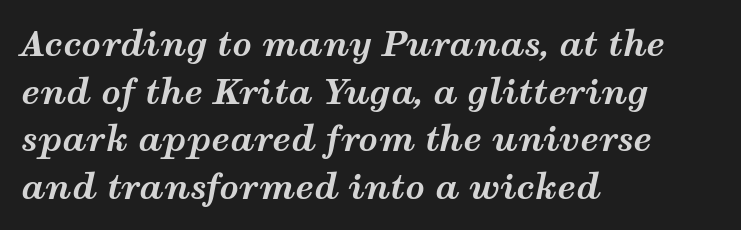
The image shows 34 px bold, wide type, italic (leaning right); set left-aligned, normal line spacing (1.4x), normal letter spacing, not underlined; medium stroke contrast and a medium x-height.
